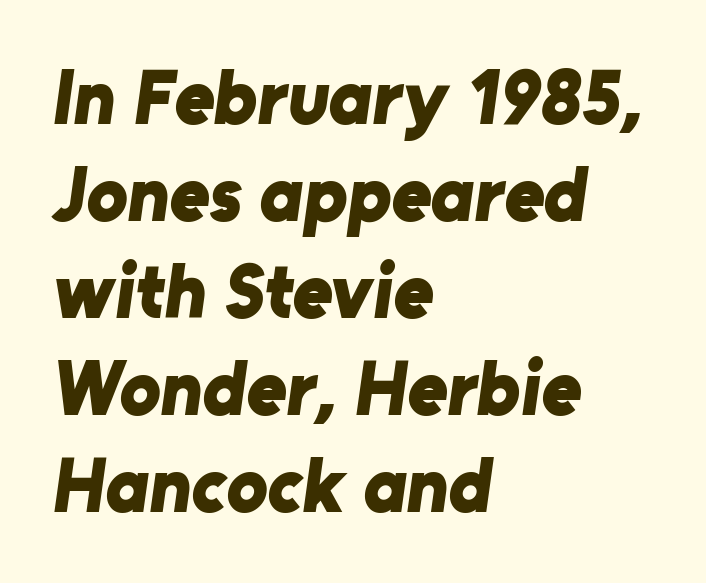
Think of a printed novel: that variable character pitch is what you see here. In terms of weight, the rendering is a true, heavy bold. The area under the type is left untouched. Vertically, the passage feels balanced, rows spaced as you'd expect.
